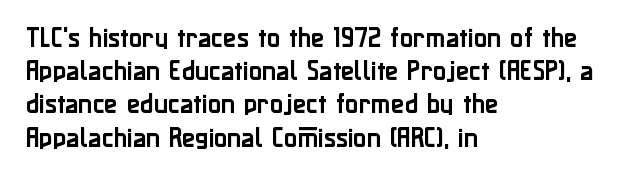
These lines keep a tight, regular rhythm from letter to letter. Vertical spacing — default. No word sits above an underline. The setting favours the left margin, as ordinary paragraphs usually do. The font's upright variant was chosen for this text.
